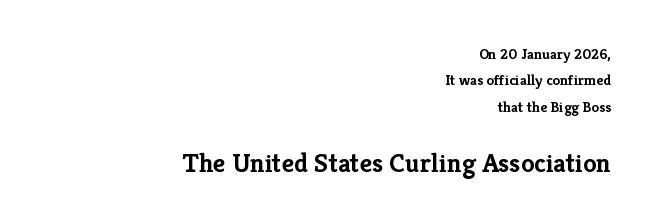
The image shows 27 px bold type, upright; set right-aligned, line spacing 1.76x, normal letter spacing, not underlined; the second (bottom) block is 1.8x larger.
